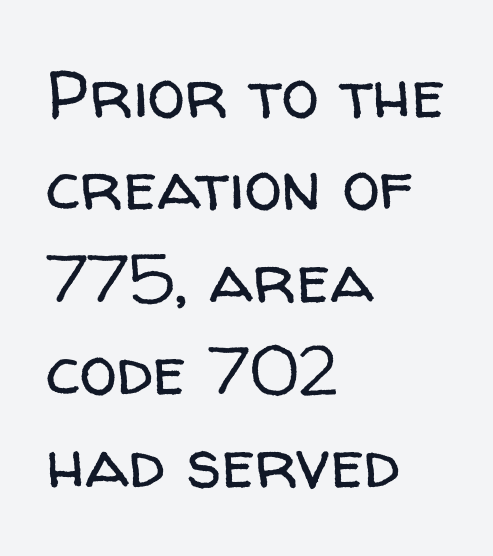
The image shows 68 px regular-weight sans-serif type, upright; set left-aligned, normal line spacing (1.36x), normal letter spacing, not underlined; low stroke contrast and a medium x-height.
